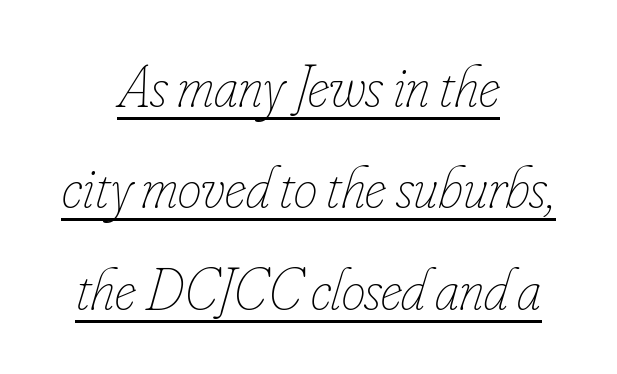
Q: Is the text bold? A: No.
Q: Is the text italic (slanted)? A: Yes, it leans right by about 16 degrees.
Q: Is the text underlined? A: Yes.
Q: How is the paragraph aligned? A: Centered.
Q: Is the spacing between letters normal or unusually wide? A: Normal.
Q: Is the spacing between lines tight, normal or loose? A: Normal.
Q: Width (condensed, normal, or wide)? A: Condensed.
Q: Stroke contrast? A: Low.
Q: x-height? A: Small.
Q: Monospaced? A: No.
